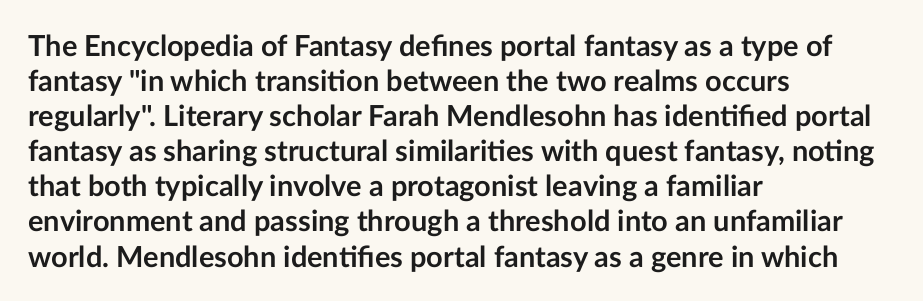
The image shows 29 px semibold sans-serif type, upright; set left-aligned, line spacing 1.21x, normal letter spacing, not underlined; low stroke contrast and a medium x-height.
